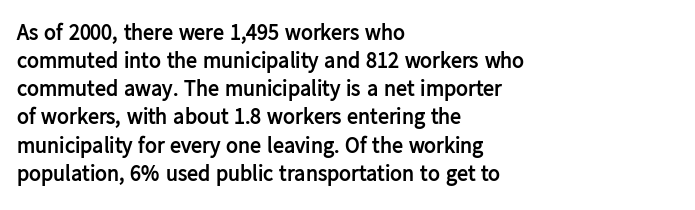
The image shows 22 px bold type, upright; set left-aligned, normal line spacing (1.28x), normal letter spacing, not underlined.
